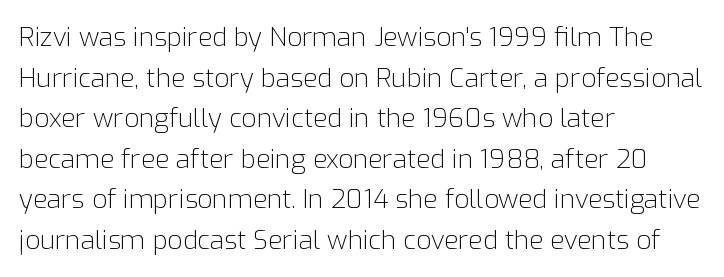
The zone under the glyphs is completely vacant. Letters have the restrained weight of plain body copy at most. Line beginnings align vertically; line endings do not. The gaps between neighbouring characters are ordinary and unremarkable.
